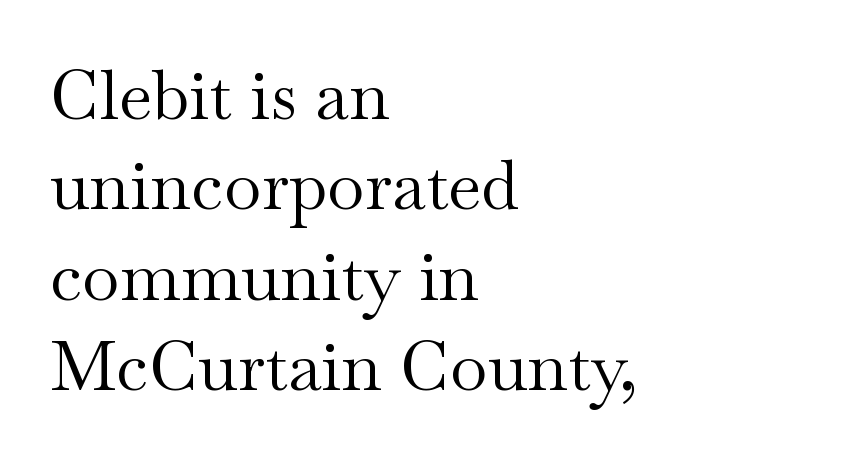
Q: Is the text bold? A: No.
Q: Is the text italic (slanted)? A: No, it is upright.
Q: Is the typeface a serif or a sans-serif typeface? A: Serif.
Q: Is the text underlined? A: No.
Q: How is the paragraph aligned? A: Left-aligned.
Q: Is the spacing between letters normal or unusually wide? A: Normal.
Q: Is the spacing between lines tight, normal or loose? A: Normal.
Q: Width (condensed, normal, or wide)? A: Wide.
Q: Stroke contrast? A: Medium.
Q: x-height? A: Small.
Q: Monospaced? A: No.
